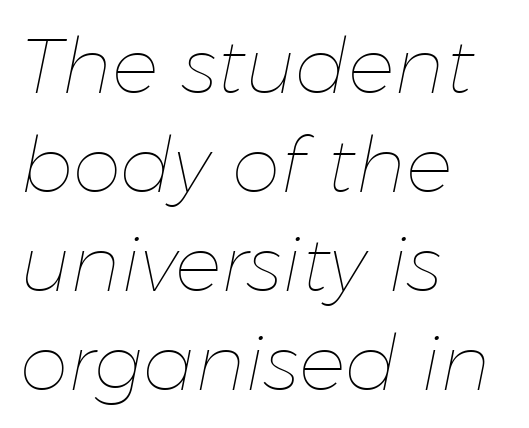
The image shows 78 px thin type, italic (leaning right); set left-aligned, normal line spacing (1.27x), normal letter spacing, not underlined; low stroke contrast and a medium x-height.
